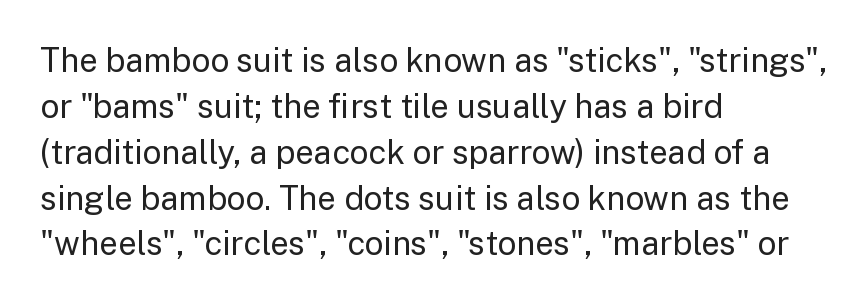
The passage shown is not bold in any degree. The gap between lines stays unmarked. These lines are composed in type without serifs. This sample has the flowing, uneven cadence of proportional lettering.
